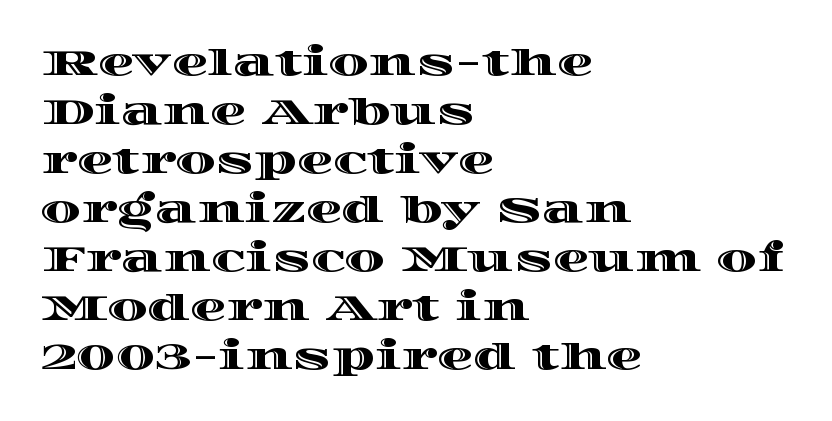
Is there any slant? The stems are plumb. Character widths vary here, with narrow letters taking less room than wide ones. The text block is weighted toward the left margin, trailing off unevenly rightward. A typesetter would call this leading conventional body-copy spacing. Glyph-to-glyph distance matches everyday printed text.
